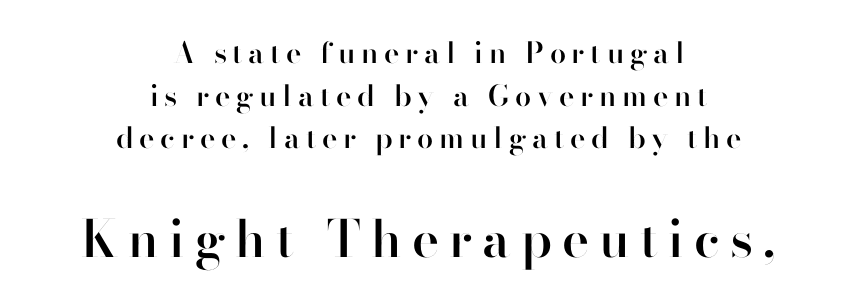
The image shows 51 px semibold sans-serif type, upright; set centered, normal line spacing (1.47x), unusually wide letter spacing (+0.2 em), not underlined; the second (bottom) block is 1.76x larger; high stroke contrast and a small x-height.
